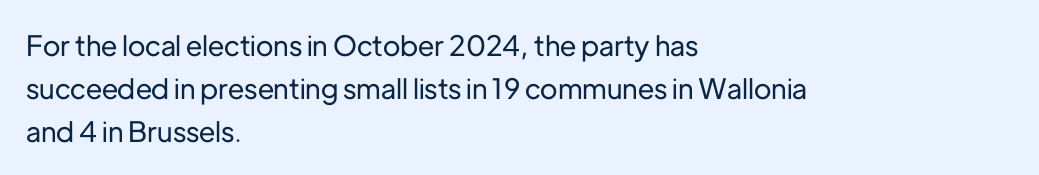
The image shows 28 px sans-serif type, upright; set left-aligned, normal line spacing (1.53x), normal letter spacing, not underlined; low stroke contrast and a medium x-height.
